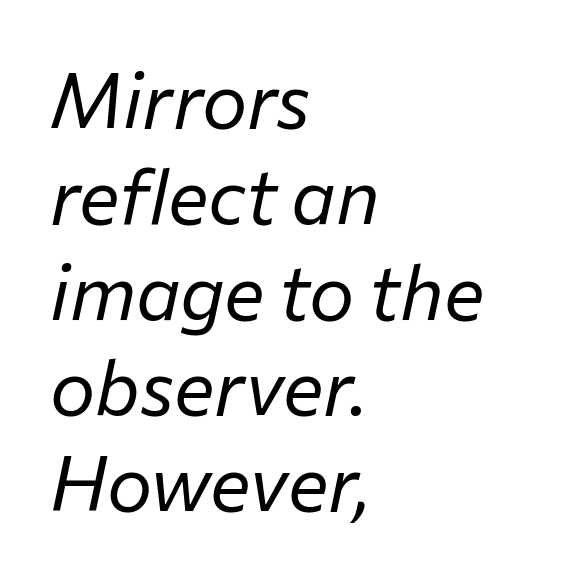
Q: Is the text bold? A: No.
Q: Is the text italic (slanted)? A: Yes, it leans right by about 12 degrees.
Q: Is the text underlined? A: No.
Q: How is the paragraph aligned? A: Left-aligned.
Q: Is the spacing between letters normal or unusually wide? A: Normal.
Q: Is the spacing between lines tight, normal or loose? A: Normal.
Q: Width (condensed, normal, or wide)? A: Normal.
Q: Stroke contrast? A: Low.
Q: x-height? A: Medium.
Q: Monospaced? A: No.
